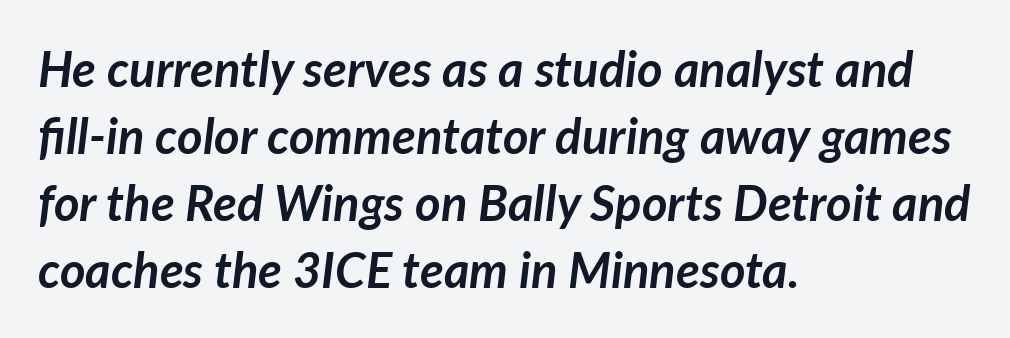
Q: Is the text bold? A: Yes.
Q: Is the text italic (slanted)? A: Yes, it leans right by about 7 degrees.
Q: Is the text underlined? A: No.
Q: How is the paragraph aligned? A: Left-aligned.
Q: Is the spacing between letters normal or unusually wide? A: Normal.
Q: Is the spacing between lines tight, normal or loose? A: Normal.
Q: Width (condensed, normal, or wide)? A: Normal.
Q: Stroke contrast? A: Low.
Q: x-height? A: Medium.
Q: Monospaced? A: No.
